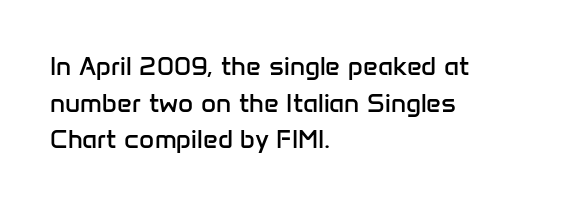
Q: Is the text bold? A: No.
Q: Is the text italic (slanted)? A: No, it is upright.
Q: Is the text underlined? A: No.
Q: How is the paragraph aligned? A: Left-aligned.
Q: Is the spacing between letters normal or unusually wide? A: Normal.
Q: Is the spacing between lines tight, normal or loose? A: Normal.
